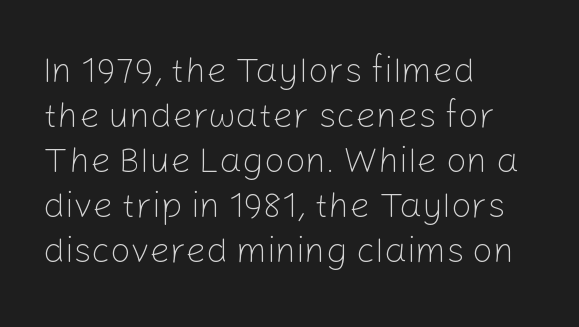
Q: Is the text bold? A: No.
Q: Is the text italic (slanted)? A: No, it is upright.
Q: Is the typeface a serif or a sans-serif typeface? A: Sans-serif.
Q: Is the text underlined? A: No.
Q: How is the paragraph aligned? A: Left-aligned.
Q: Is the spacing between letters normal or unusually wide? A: Normal.
Q: Is the spacing between lines tight, normal or loose? A: Normal.
Q: Width (condensed, normal, or wide)? A: Normal.
Q: Stroke contrast? A: Low.
Q: x-height? A: Medium.
Q: Monospaced? A: No.
